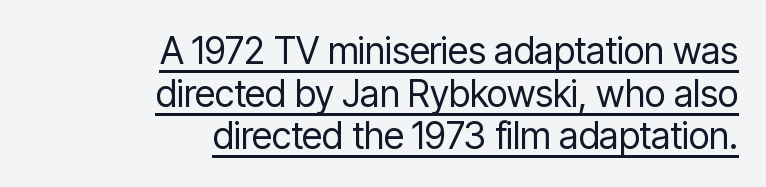
The image shows 37 px regular-weight, condensed sans-serif type, upright; set right-aligned, tight line spacing (1.15x), normal letter spacing, underlined; low stroke contrast and a medium x-height.
